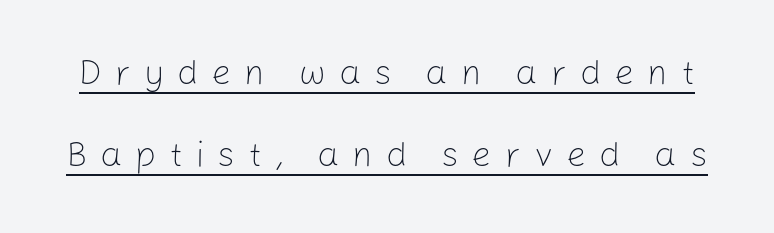
The image shows 35 px light sans-serif type, upright; set loose line spacing (2.33x), unusually wide letter spacing (+0.37 em), underlined; low stroke contrast and a medium x-height.
